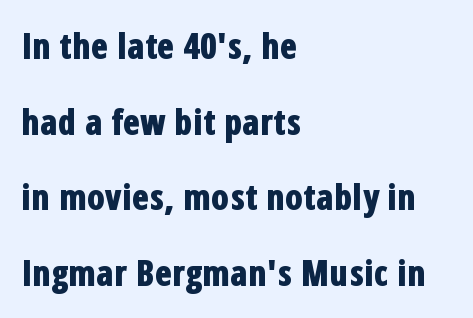
The space beneath each line is pristine and unruled. The letters are bold, with thick, heavy strokes. Vertical strokes here are truly vertical. Leading is clearly above the norm, producing a sparse column.
